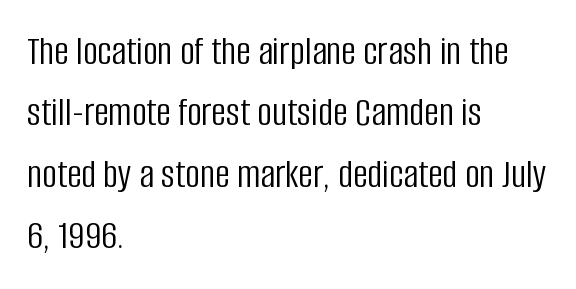
It's the straight-up-and-down kind of type. Layout note: lines flush left. Does extra space separate the letters? No, they use regular spacing. Beneath every word, the page is bare. The passage shown is typeset with a sans-serif family.
